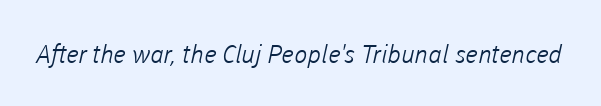
Q: Is the text bold? A: No.
Q: Is the text underlined? A: No.
Q: Is the spacing between letters normal or unusually wide? A: Normal.
